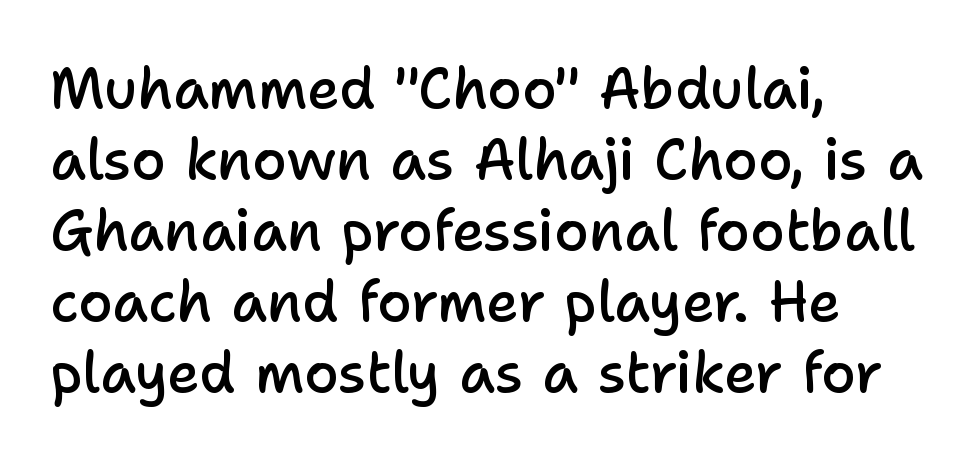
The rows are spaced the way most documents space them. Default kerning and tracking; the words read as compact shapes. The rag falls on the right side of this text block. The face used here is a semibold: visibly heavier than regular, lighter than bold. This sample uses an upright cut, with every glyph sitting square on the baseline. This sample has the flowing, uneven cadence of proportional lettering.
